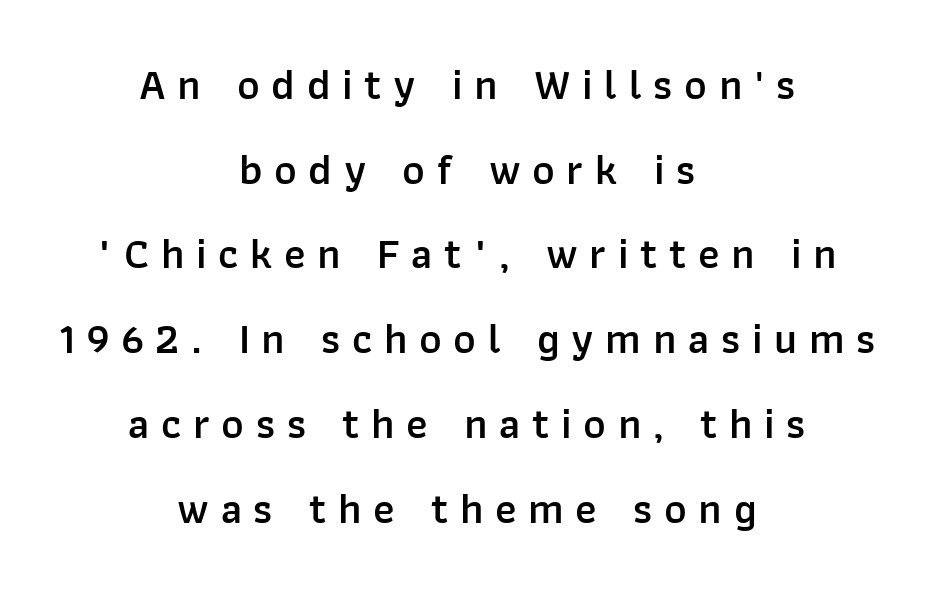
Q: Is the text bold? A: Semi-bold.
Q: Is the text italic (slanted)? A: No, it is upright.
Q: Is the typeface a serif or a sans-serif typeface? A: Sans-serif.
Q: Is the text underlined? A: No.
Q: How is the paragraph aligned? A: Centered.
Q: Is the spacing between letters normal or unusually wide? A: Unusually wide.
Q: Is the spacing between lines tight, normal or loose? A: Loose.
Q: Width (condensed, normal, or wide)? A: Normal.
Q: Stroke contrast? A: Low.
Q: x-height? A: Medium.
Q: Monospaced? A: No.
